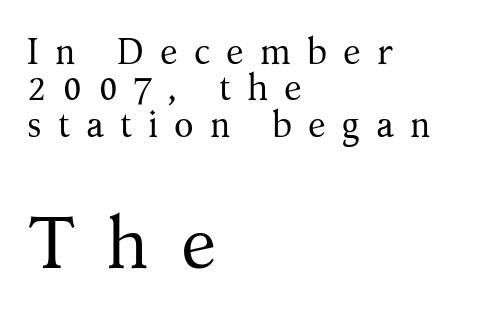
The image shows 72 px regular-weight serif type, upright; set left-aligned, tight line spacing (1.01x), unusually wide letter spacing (+0.44 em), not underlined; the second (bottom) block is 2.0x larger; medium stroke contrast and a medium x-height.
